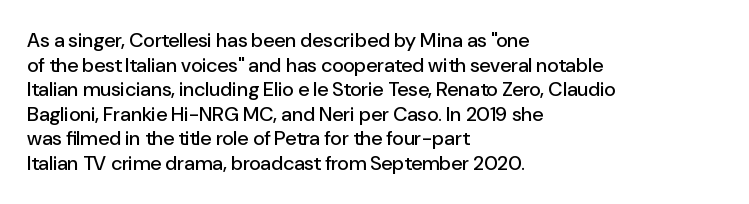
Here the glyphs are tracked normally, forming tight word shapes. The baseline area is clear. Ascenders rise straight up at ninety degrees. These lines stack with their left ends in a neat column.
